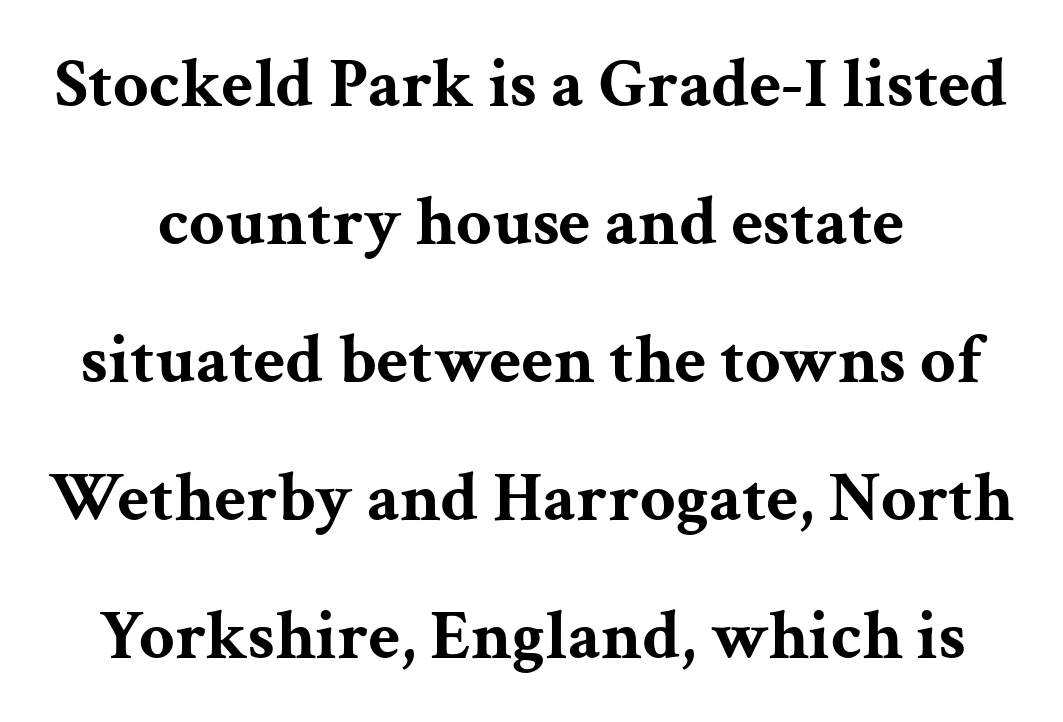
{"serif": "yes", "italic": "no", "bold": "yes", "weight": "bold", "width": "wide", "stroke_contrast": "medium", "x_height": "medium", "monospaced": "no", "underline": "no", "line_spacing": "loose", "line_spacing_ratio": 1.97, "letter_spacing": "normal", "letter_spacing_em": 0.0, "glyph_px": 70}
